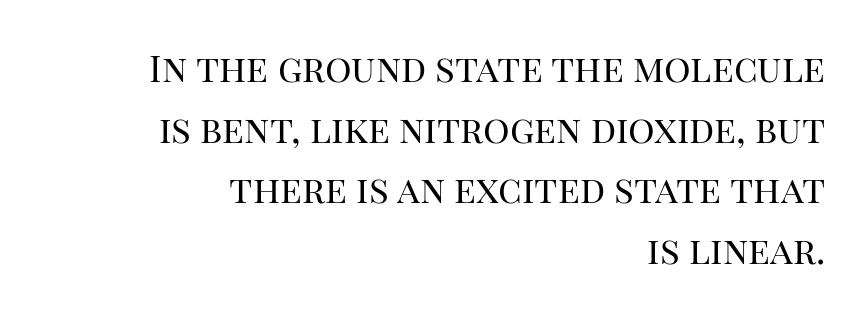
The image shows 37 px regular-weight serif type, upright; set right-aligned, normal line spacing (1.64x), normal letter spacing, not underlined; high stroke contrast and a large x-height.
